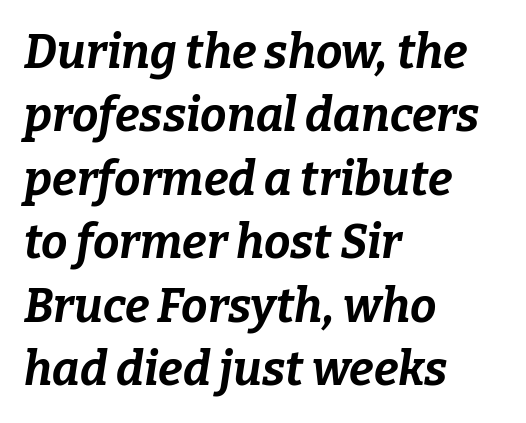
The image shows 47 px bold type, italic (leaning right); set left-aligned, normal line spacing (1.35x), normal letter spacing, not underlined; low stroke contrast and a medium x-height.
